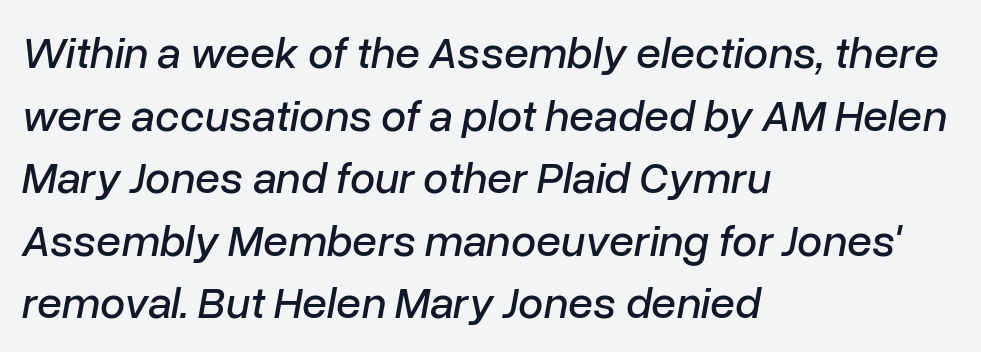
The image shows 45 px text type, italic (leaning right); set left-aligned, normal line spacing (1.39x), normal letter spacing, not underlined; low stroke contrast and a medium x-height.
